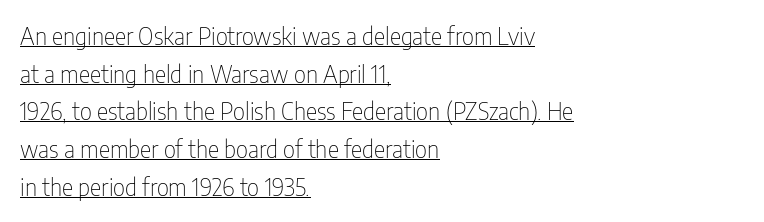
{"italic": "no", "bold": "no", "underline": "yes", "align": "left", "line_spacing": "normal", "line_spacing_ratio": 1.57, "letter_spacing": "normal", "letter_spacing_em": 0.0, "glyph_px": 24}
